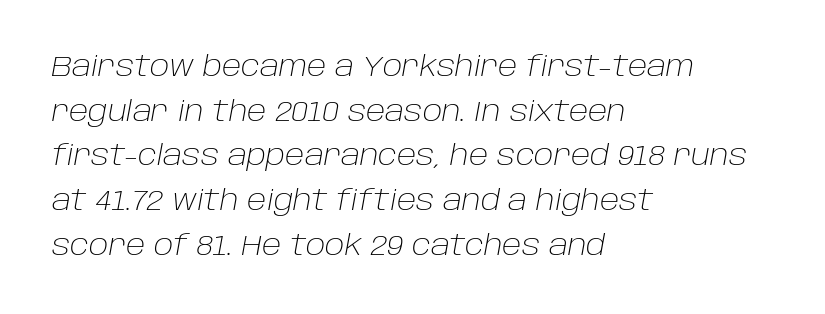
Q: Is the text bold? A: No.
Q: Is the text italic (slanted)? A: Yes, it leans right by about 10 degrees.
Q: Is the text underlined? A: No.
Q: How is the paragraph aligned? A: Left-aligned.
Q: Is the spacing between letters normal or unusually wide? A: Normal.
Q: Is the spacing between lines tight, normal or loose? A: Normal.
Q: Width (condensed, normal, or wide)? A: Normal.
Q: Stroke contrast? A: Low.
Q: x-height? A: Large.
Q: Monospaced? A: No.
